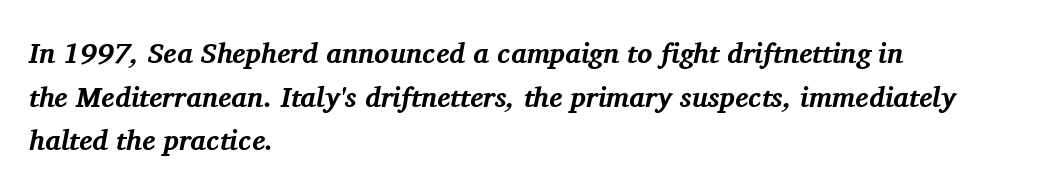
Q: Is the text bold? A: Yes.
Q: Is the text italic (slanted)? A: Yes, it leans right by about 11 degrees.
Q: Is the typeface a serif or a sans-serif typeface? A: Serif.
Q: Is the text underlined? A: No.
Q: How is the paragraph aligned? A: Left-aligned.
Q: Is the spacing between letters normal or unusually wide? A: Normal.
Q: Is the spacing between lines tight, normal or loose? A: Normal.
Q: Width (condensed, normal, or wide)? A: Normal.
Q: Stroke contrast? A: Medium.
Q: x-height? A: Medium.
Q: Monospaced? A: No.
